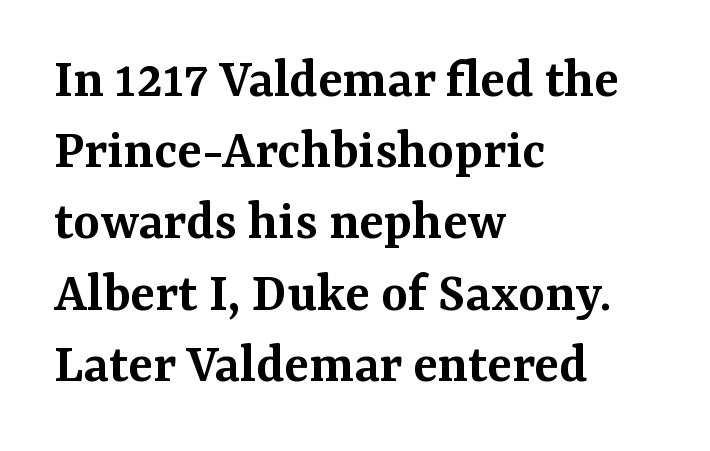
This sample has the flowing, uneven cadence of proportional lettering. The font is running at a semibold setting, under full bold. Classification — serif. Nobody touched the tracking dial on this one. The space between consecutive lines is moderate.
